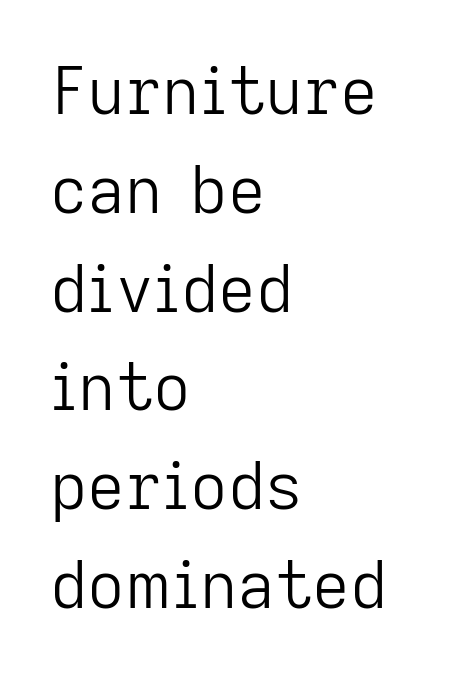
The line texture is even and compact thanks to regular tracking. You can tell it's not italic because the verticals are truly vertical. Has an underline been added? It has not. Do the characters align in a grid? No, the font is proportional.
